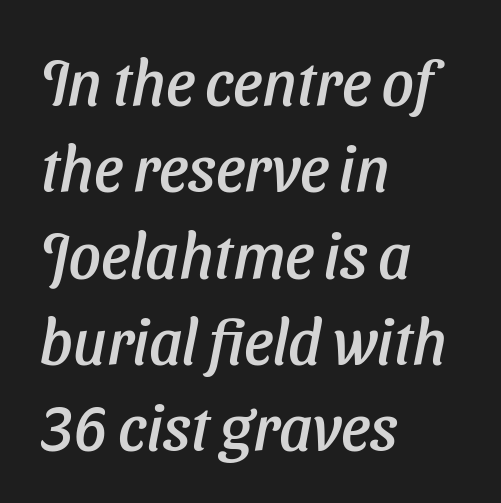
Each new line begins a customary step beneath the previous one. The face used here is rendered with its standard letterfit. Line starts are locked; line ends wander. Lines of text with bare space underneath.
